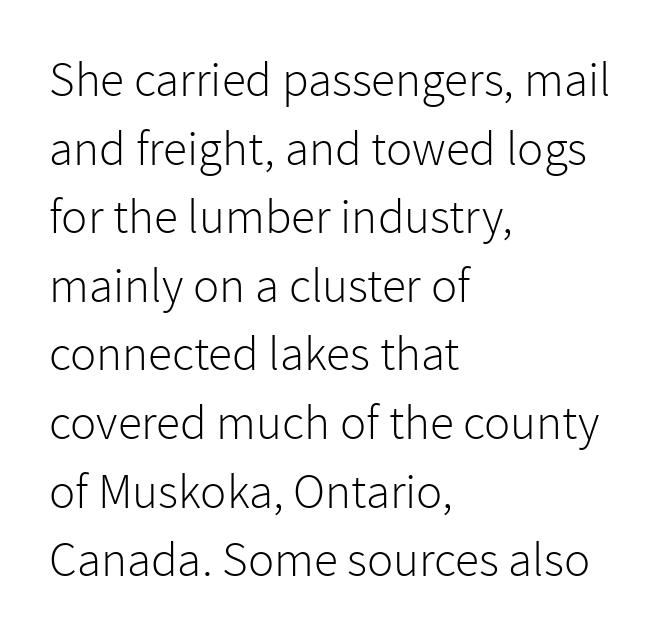
The image shows 49 px light sans-serif type, upright; set left-aligned, normal line spacing (1.4x), normal letter spacing, not underlined; low stroke contrast and a medium x-height.
